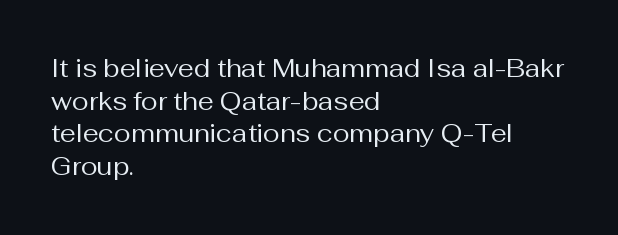
What's the leading like? Ordinary, nothing unusual. The passage shown has conventional tracking throughout. The typography opts for an upright posture over an oblique one. The passage is arranged the way most books set body copy — flush left.
